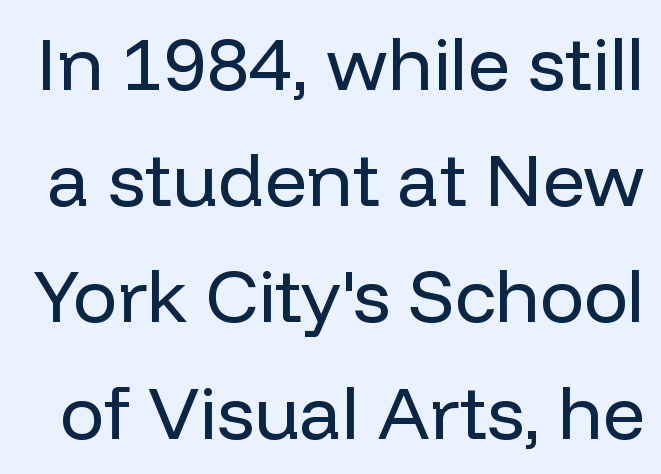
Q: Is the text bold? A: No.
Q: Is the text italic (slanted)? A: No, it is upright.
Q: Is the typeface a serif or a sans-serif typeface? A: Sans-serif.
Q: Is the text underlined? A: No.
Q: Is the spacing between letters normal or unusually wide? A: Normal.
Q: Is the spacing between lines tight, normal or loose? A: Normal.
Q: Width (condensed, normal, or wide)? A: Normal.
Q: Stroke contrast? A: Low.
Q: x-height? A: Medium.
Q: Monospaced? A: No.
